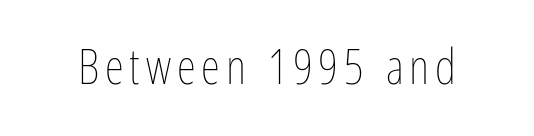
A typesetter would mark this as roman, not italic. The cut favours lightness, reaching ordinary text weight at its darkest. Think of a printed novel: that variable character pitch is what you see here. The area under the type is left untouched.
